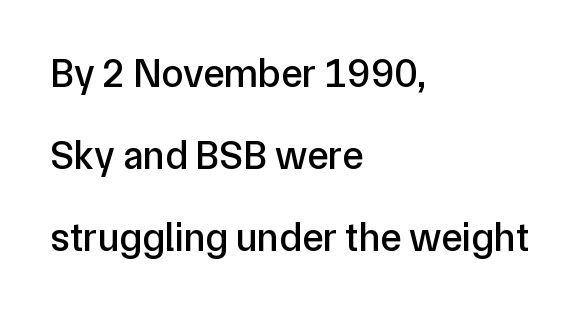
{"serif": "no", "italic": "no", "width": "normal", "stroke_contrast": "low", "x_height": "medium", "monospaced": "no", "underline": "no", "align": "left", "line_spacing": "loose", "line_spacing_ratio": 2.05, "letter_spacing": "normal", "letter_spacing_em": 0.0, "glyph_px": 40}
